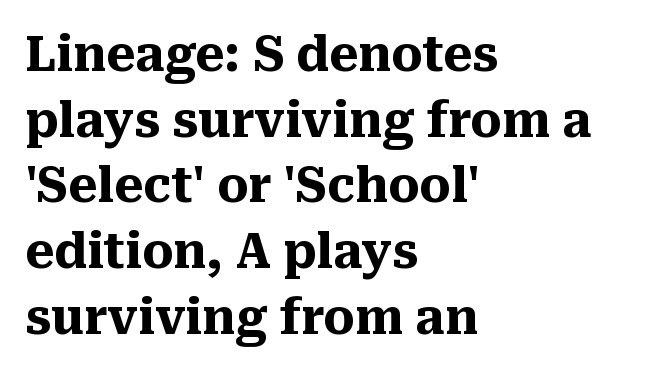
{"serif": "yes", "italic": "no", "bold": "yes", "weight": "heavy", "width": "normal", "stroke_contrast": "medium", "x_height": "medium", "monospaced": "no", "underline": "no", "align": "left", "line_spacing": "normal", "line_spacing_ratio": 1.34, "letter_spacing": "normal", "letter_spacing_em": 0.0, "glyph_px": 49}
